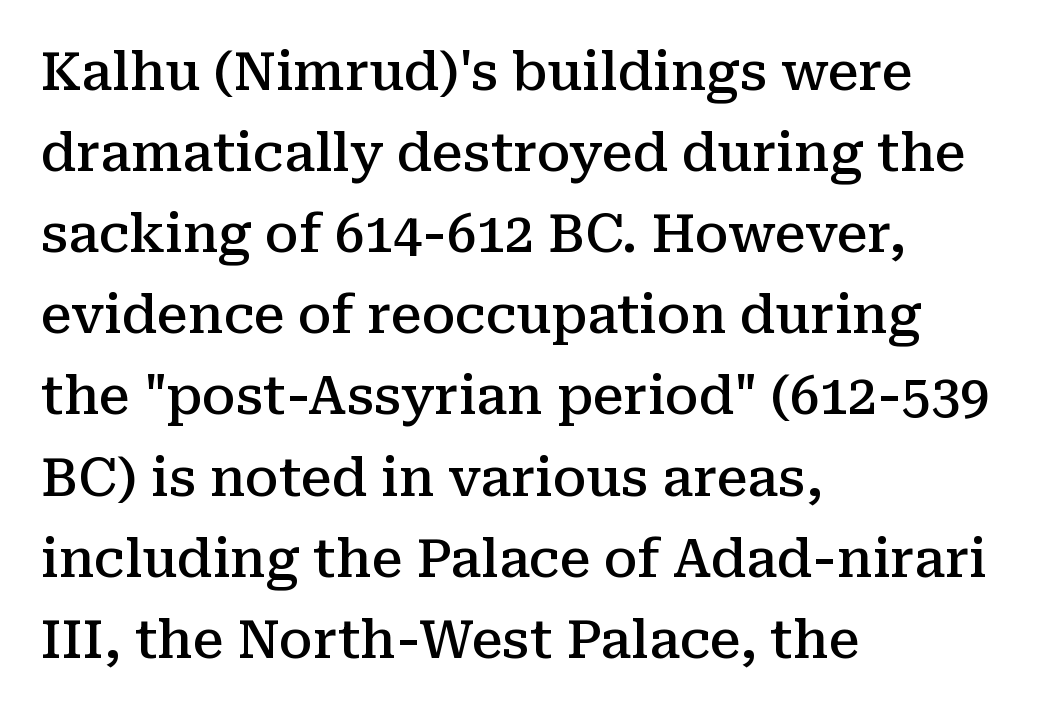
The image shows 52 px semibold serif type, upright; set left-aligned, normal line spacing (1.56x), normal letter spacing, not underlined; medium stroke contrast and a medium x-height.
